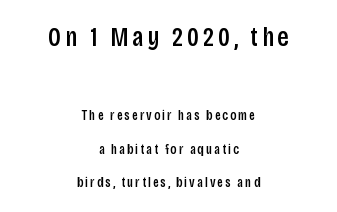
{"italic": "no", "bold": "semi", "underline": "no", "align": "center", "line_spacing": "loose", "line_spacing_ratio": 2.39, "larger_block": "first", "size_ratio": 1.93, "glyph_px": 27}
